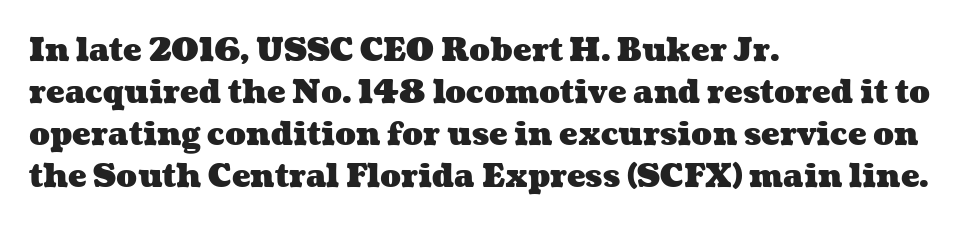
Q: Is the text bold? A: Yes.
Q: Is the text underlined? A: No.
Q: How is the paragraph aligned? A: Left-aligned.
Q: Is the spacing between letters normal or unusually wide? A: Normal.
Q: Is the spacing between lines tight, normal or loose? A: Normal.
Q: Width (condensed, normal, or wide)? A: Wide.
Q: Stroke contrast? A: Medium.
Q: x-height? A: Medium.
Q: Monospaced? A: No.
